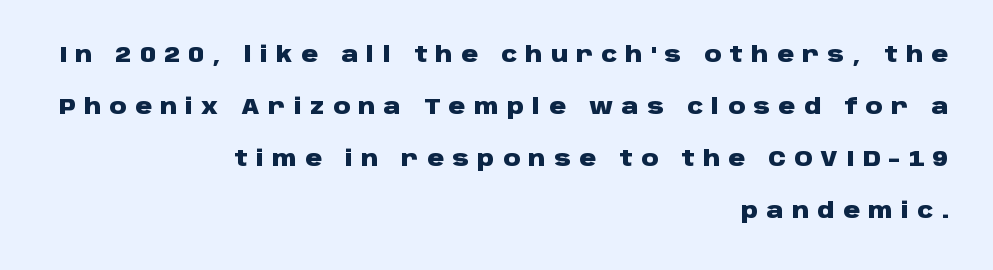
Q: Is the text bold? A: Yes.
Q: Is the text italic (slanted)? A: No, it is upright.
Q: Is the text underlined? A: No.
Q: How is the paragraph aligned? A: Right-aligned.
Q: Is the spacing between letters normal or unusually wide? A: Unusually wide.
Q: Is the spacing between lines tight, normal or loose? A: Loose.
